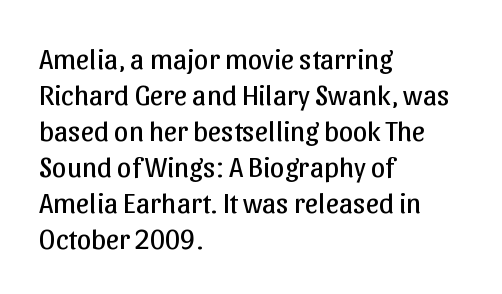
The rendering uses natural spacing where letterforms have individual widths. Any mark beneath the type? The region is blank. Which margin do the lines hug? The left one — the right edge is uneven. You can tell it's not italic because the verticals are truly vertical. These lines are composed in type without serifs.
